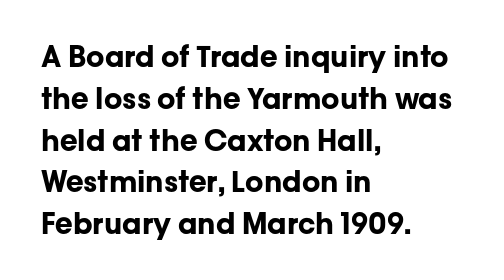
How would I describe the line gaps? Plain and ordinary. These lines are set flush left with a ragged right edge. A clean baseline with only descenders dipping below it. Every letter is thick-stroked: bold, no question.
